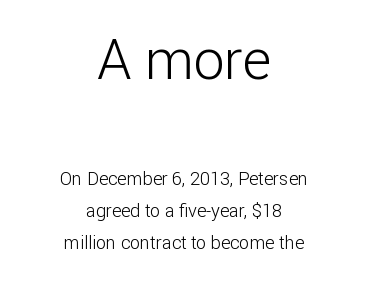
Each letter keeps its own natural width here, so spacing adapts to shape. The glyphs in this specimen are sans serif. Here the glyphs are tracked normally, forming tight word shapes. The rendering positions every line midway between the sides. Is this a heavy cut? Hardly; it is regular or lighter. Which of the two is more prominent by size? The first, at the top.
